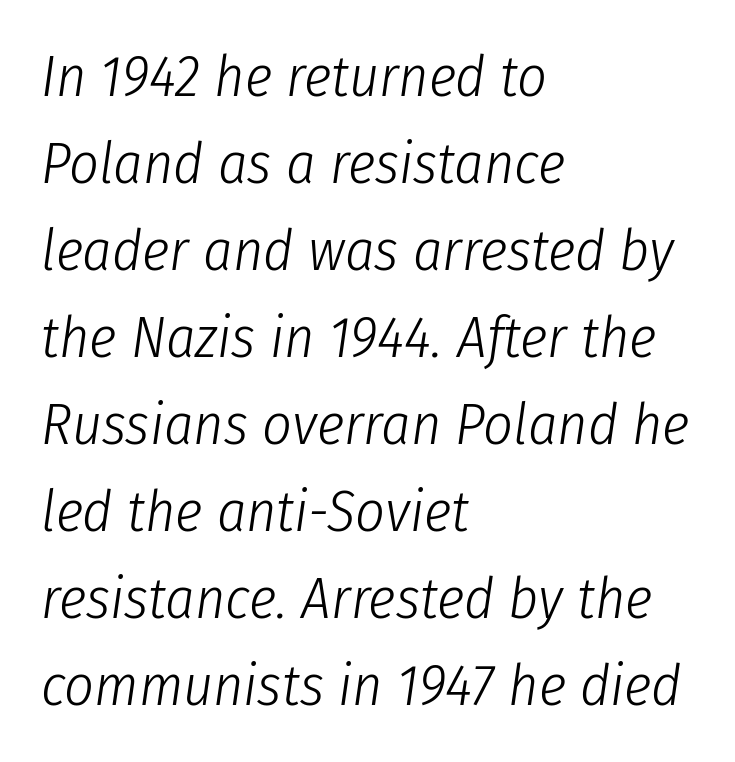
The image shows 58 px light, condensed type, italic (leaning right); set left-aligned, normal line spacing (1.5x), normal letter spacing, not underlined; low stroke contrast and a medium x-height.
